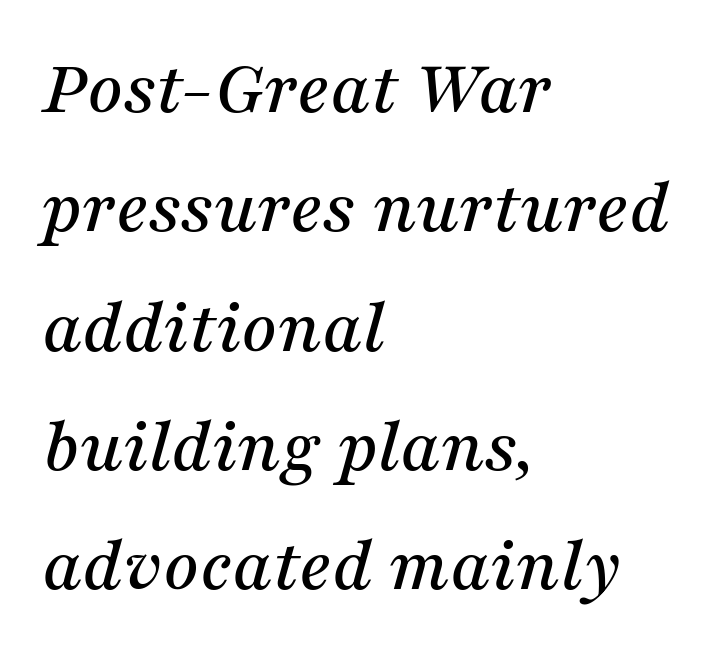
Q: Is the text italic (slanted)? A: Yes, it leans right by about 16 degrees.
Q: Is the typeface a serif or a sans-serif typeface? A: Serif.
Q: Is the text underlined? A: No.
Q: How is the paragraph aligned? A: Left-aligned.
Q: Is the spacing between letters normal or unusually wide? A: Normal.
Q: Is the spacing between lines tight, normal or loose? A: Normal.
Q: Width (condensed, normal, or wide)? A: Normal.
Q: Stroke contrast? A: Medium.
Q: x-height? A: Medium.
Q: Monospaced? A: No.
